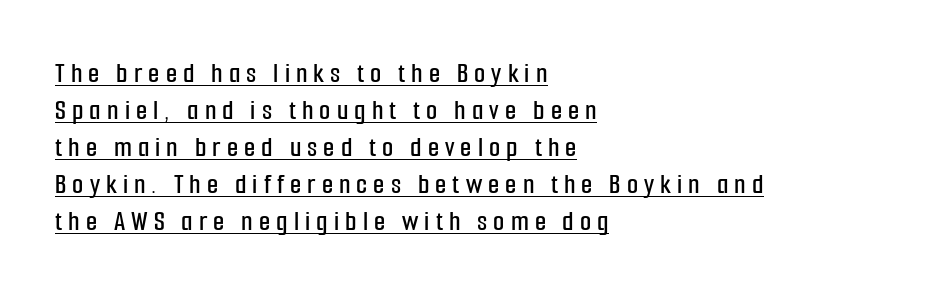
This sample uses a sans-serif face. The letters are spread apart with noticeably loose tracking. The typography opts for an upright posture over an oblique one. Varying glyph widths throughout — classic text-font behaviour.
